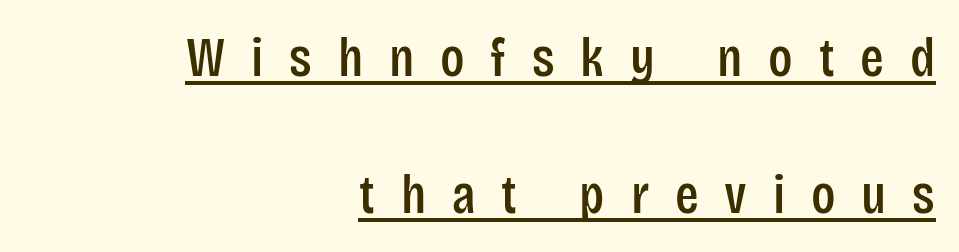
Q: Is the text italic (slanted)? A: No, it is upright.
Q: Is the typeface a serif or a sans-serif typeface? A: Sans-serif.
Q: Is the text underlined? A: Yes.
Q: How is the paragraph aligned? A: Right-aligned.
Q: Is the spacing between letters normal or unusually wide? A: Unusually wide.
Q: Is the spacing between lines tight, normal or loose? A: Loose.
Q: Width (condensed, normal, or wide)? A: Condensed.
Q: Stroke contrast? A: Low.
Q: x-height? A: Large.
Q: Monospaced? A: No.
